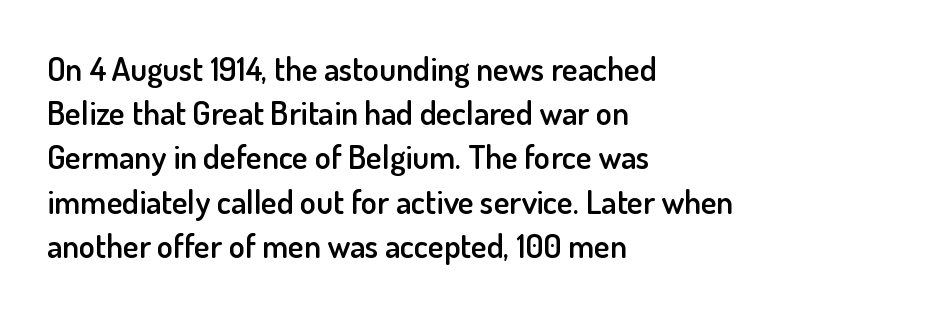
You could call the tracking neutral — neither tight nor loose. Casual observation: everything's shoved over to the left. Note the varied advance widths — an 'i' is clearly narrower than an 'm'. If you measured baseline to baseline, you'd find a middling distance.
